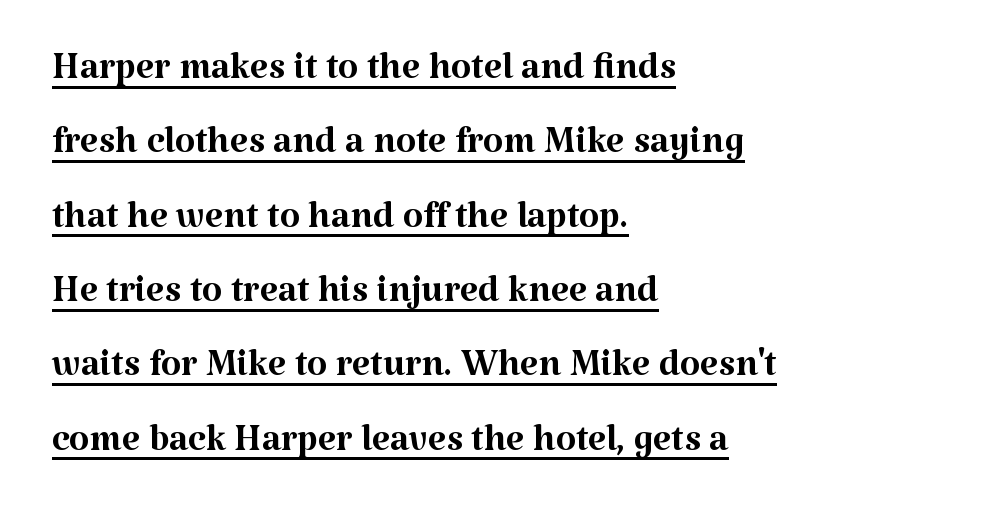
{"serif": "yes", "italic": "no", "bold": "no", "weight": "regular", "width": "normal", "stroke_contrast": "medium", "x_height": "medium", "monospaced": "no", "underline": "yes", "align": "left", "line_spacing": "normal", "line_spacing_ratio": 1.43, "letter_spacing": "normal", "letter_spacing_em": 0.0, "glyph_px": 52}
